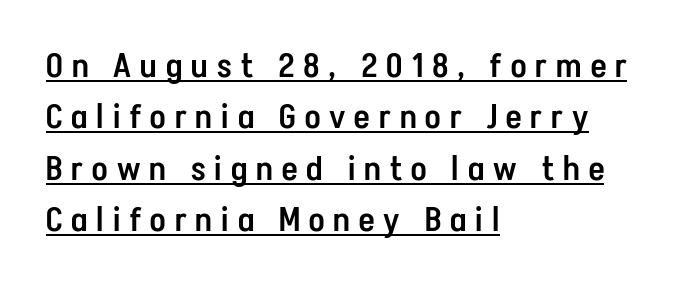
{"serif": "no", "italic": "no", "bold": "semi", "weight": "semibold", "width": "condensed", "stroke_contrast": "low", "x_height": "medium", "monospaced": "no", "underline": "yes", "align": "left", "line_spacing": "normal", "line_spacing_ratio": 1.51, "letter_spacing": "wide", "letter_spacing_em": 0.27, "glyph_px": 34}
